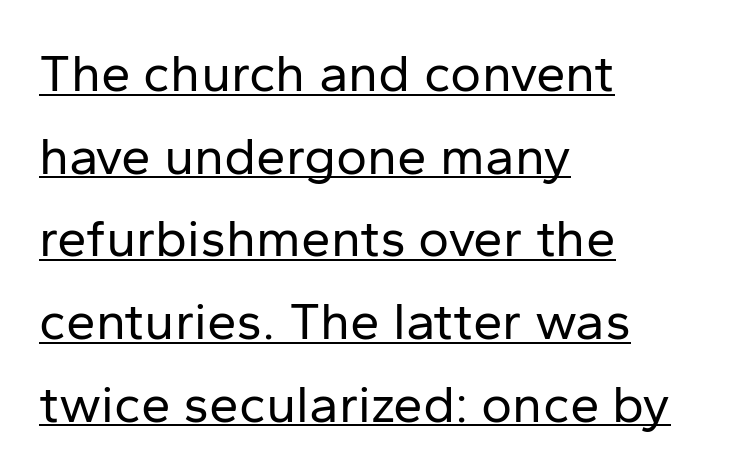
{"serif": "no", "italic": "no", "bold": "no", "weight": "regular", "width": "normal", "stroke_contrast": "low", "x_height": "medium", "monospaced": "no", "underline": "yes", "align": "left", "line_spacing": "normal", "line_spacing_ratio": 1.56, "letter_spacing": "normal", "letter_spacing_em": 0.0, "glyph_px": 53}
